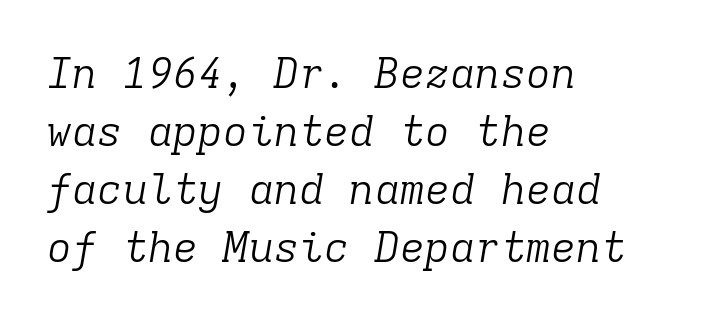
The image shows 42 px light serif type, italic (leaning right), monospaced; set left-aligned, normal line spacing (1.38x), normal letter spacing, not underlined; low stroke contrast and a medium x-height.
